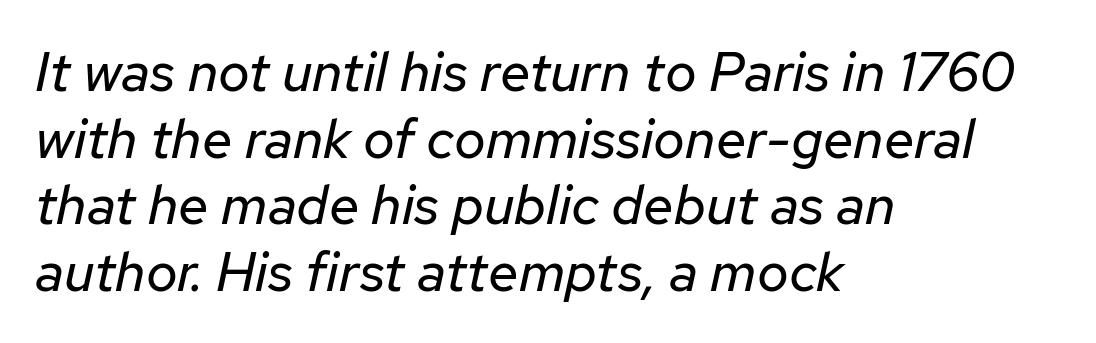
{"italic": "yes", "lean": "right", "slant_degrees": 12, "bold": "no", "weight": "regular", "width": "normal", "stroke_contrast": "low", "x_height": "medium", "monospaced": "no", "underline": "no", "align": "left", "line_spacing_ratio": 1.21, "letter_spacing": "normal", "letter_spacing_em": 0.0, "glyph_px": 55}
